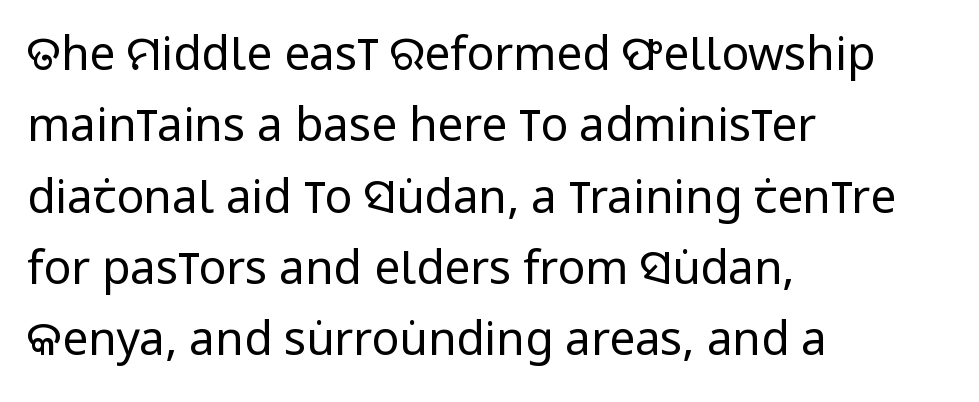
Q: Is the text bold? A: No.
Q: Is the text italic (slanted)? A: No, it is upright.
Q: Is the typeface a serif or a sans-serif typeface? A: Sans-serif.
Q: Is the text underlined? A: No.
Q: How is the paragraph aligned? A: Left-aligned.
Q: Is the spacing between letters normal or unusually wide? A: Normal.
Q: Is the spacing between lines tight, normal or loose? A: Normal.
Q: Width (condensed, normal, or wide)? A: Condensed.
Q: Stroke contrast? A: Low.
Q: x-height? A: Large.
Q: Monospaced? A: No.
